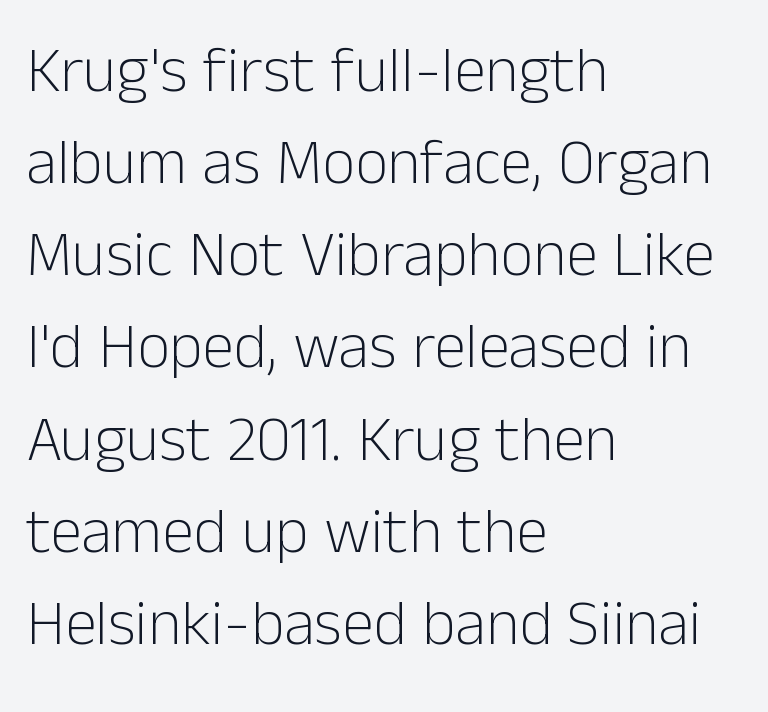
Type without underlining. The glyphs in this specimen are sans serif. The leading is moderate, giving the passage an even texture. The passage is arranged the way most books set body copy — flush left. The gaps between neighbouring characters are ordinary and unremarkable.
